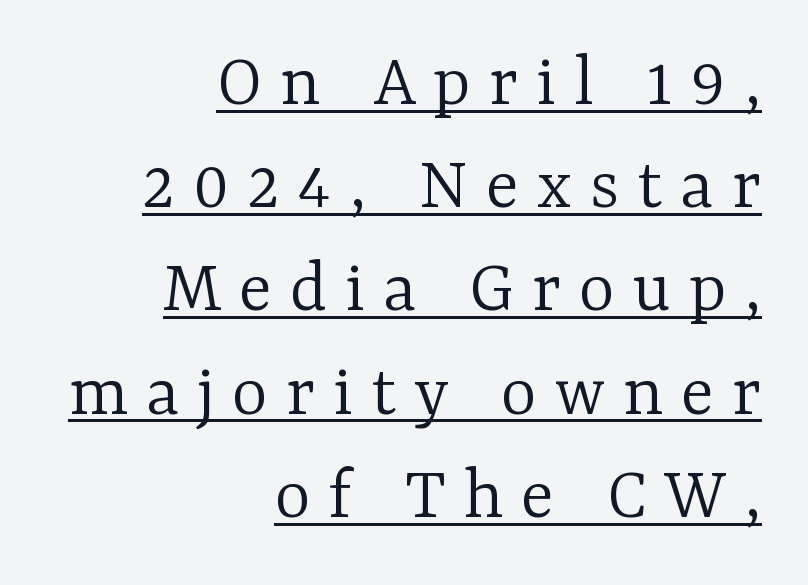
{"serif": "yes", "italic": "no", "bold": "no", "weight": "light", "width": "normal", "stroke_contrast": "low", "x_height": "medium", "monospaced": "no", "underline": "yes", "align": "right", "line_spacing": "normal", "line_spacing_ratio": 1.34, "letter_spacing": "wide", "letter_spacing_em": 0.23, "glyph_px": 77}
